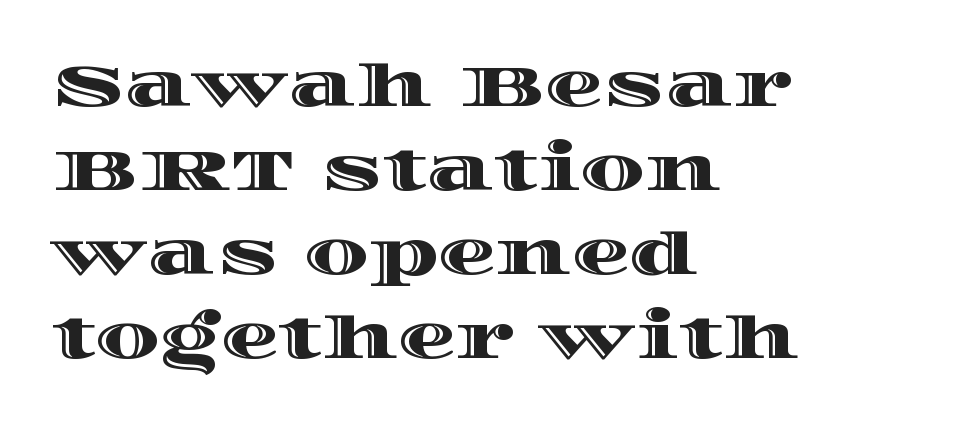
The image shows 58 px wide type, upright; set left-aligned, normal line spacing (1.45x), normal letter spacing, not underlined; a large x-height.
